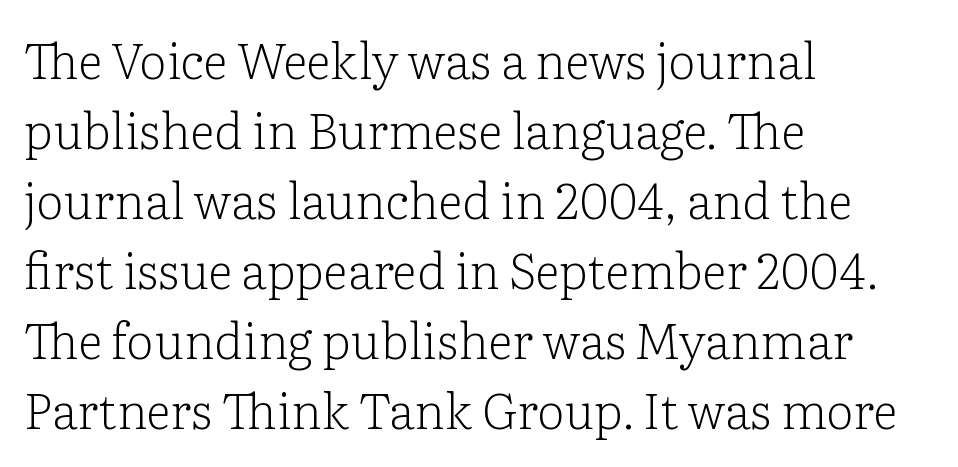
Casual observation: everything's shoved over to the left. The letterforms sit at book weight or below. Honestly, the row spacing looks completely unremarkable. The rendering shows small feet on the letterforms — a serif design. Note the varied advance widths — an 'i' is clearly narrower than an 'm'. The strip under each line holds only bare page.
